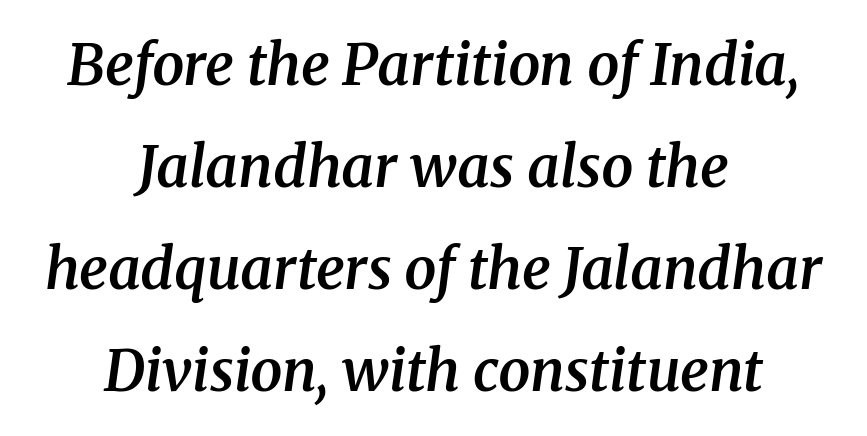
The image shows 57 px semibold serif type, italic (leaning right); set centered, line spacing 1.79x, normal letter spacing, not underlined; medium stroke contrast and a medium x-height.
